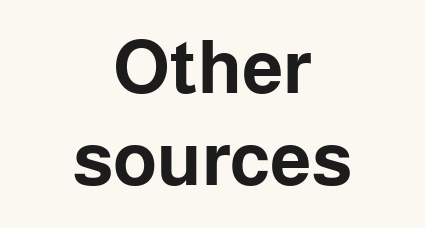
{"serif": "no", "italic": "no", "bold": "yes", "weight": "bold", "width": "normal", "stroke_contrast": "low", "x_height": "medium", "monospaced": "no", "underline": "no", "align": "center", "line_spacing": "normal", "line_spacing_ratio": 1.25, "letter_spacing": "normal", "letter_spacing_em": 0.0, "glyph_px": 74}
